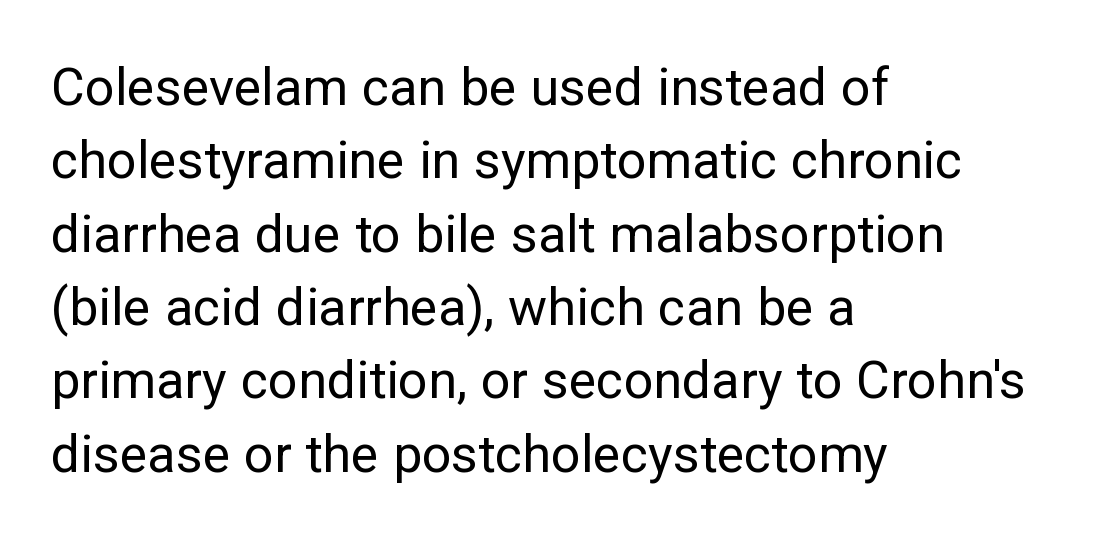
{"serif": "no", "italic": "no", "bold": "no", "weight": "regular", "width": "normal", "stroke_contrast": "low", "x_height": "medium", "monospaced": "no", "underline": "no", "align": "left", "line_spacing": "normal", "line_spacing_ratio": 1.41, "letter_spacing": "normal", "letter_spacing_em": 0.0, "glyph_px": 52}
